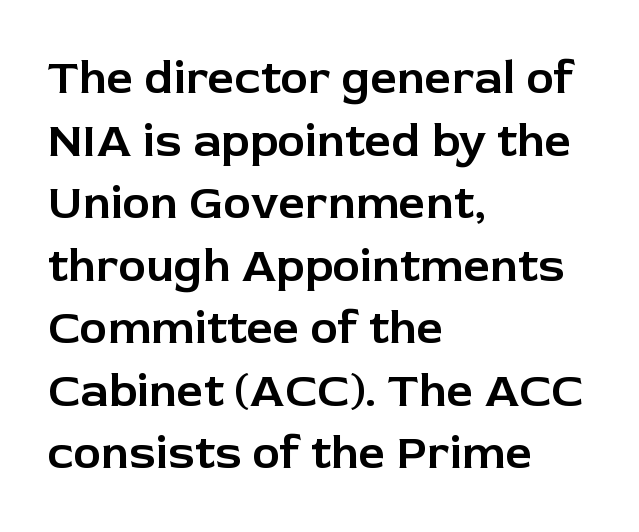
Q: Is the text italic (slanted)? A: No, it is upright.
Q: Is the typeface a serif or a sans-serif typeface? A: Sans-serif.
Q: Is the text underlined? A: No.
Q: How is the paragraph aligned? A: Left-aligned.
Q: Is the spacing between letters normal or unusually wide? A: Normal.
Q: Is the spacing between lines tight, normal or loose? A: Normal.
Q: Width (condensed, normal, or wide)? A: Normal.
Q: Stroke contrast? A: Low.
Q: x-height? A: Medium.
Q: Monospaced? A: No.
